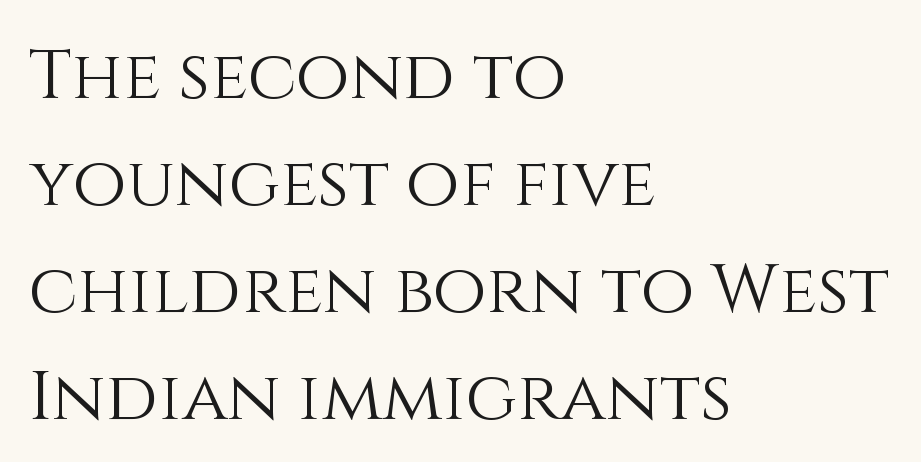
The image shows 69 px light type, upright; set left-aligned, normal line spacing (1.55x), normal letter spacing, not underlined; medium stroke contrast and a large x-height.
